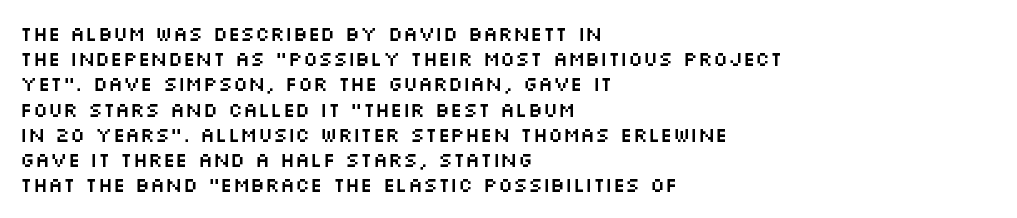
The image shows 20 px text type, upright; set left-aligned, normal line spacing (1.26x), normal letter spacing, not underlined.
